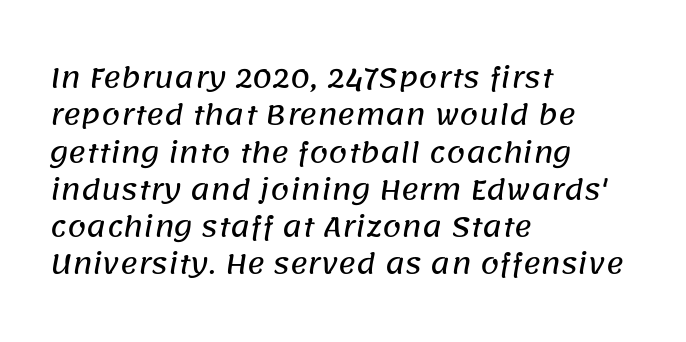
Q: Is the text underlined? A: No.
Q: How is the paragraph aligned? A: Left-aligned.
Q: Is the spacing between letters normal or unusually wide? A: Normal.
Q: Is the spacing between lines tight, normal or loose? A: Normal.
